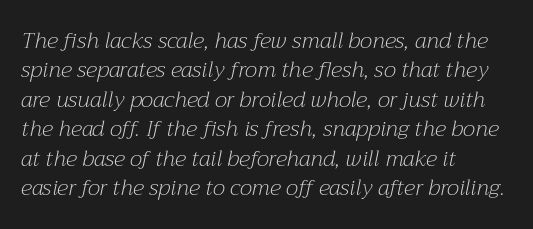
The lines in this sample share a left origin and differ only in where they stop. The lettering tilts uniformly, giving the passage an italic look. The letterforms sit at book weight or below. Clear beneath every line of the passage. You could call the tracking neutral — neither tight nor loose. The rendering uses a moderate line-height, typical for paragraphs.
